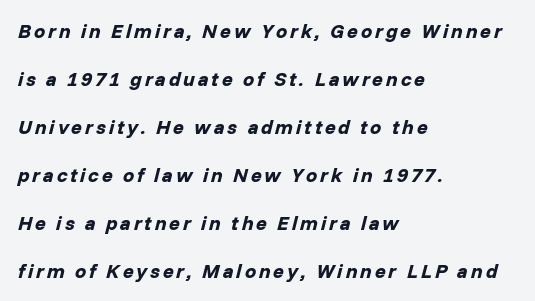
{"italic": "yes", "lean": "right", "slant_degrees": 14, "bold": "yes", "underline": "no", "align": "left", "line_spacing": "loose", "line_spacing_ratio": 2.4, "glyph_px": 20}
